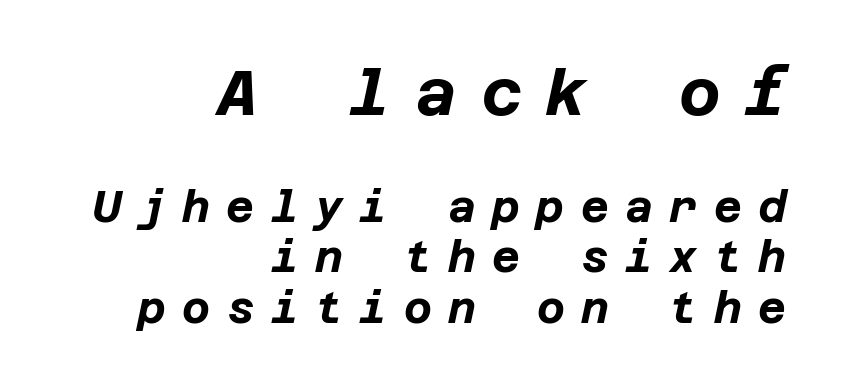
The image shows 64 px bold type, italic (leaning right); set right-aligned, line spacing 1.17x, unusually wide letter spacing (+0.38 em), not underlined; the first (top) block is 1.49x larger; low stroke contrast and a large x-height.
